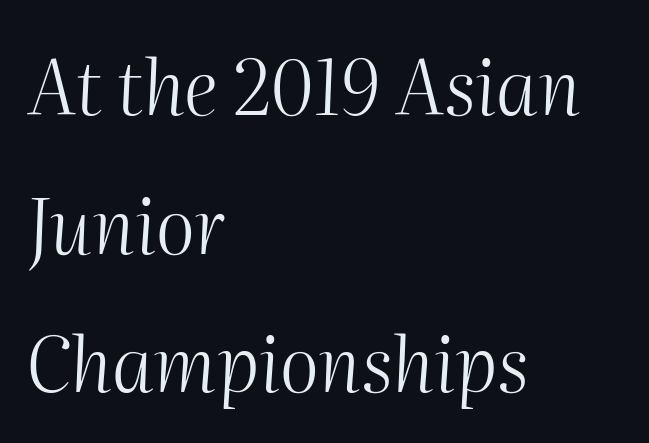
Rendered with sloped, italic letterforms. Tracking here is standard; glyphs follow each other at the usual distance. Is the block centered? No — it sits flush against the left margin. Check the space under the baseline: it is left empty. Heaviness? Minimal to ordinary, like unemphasized prose. These lines are rendered in a variable-pitch font.
